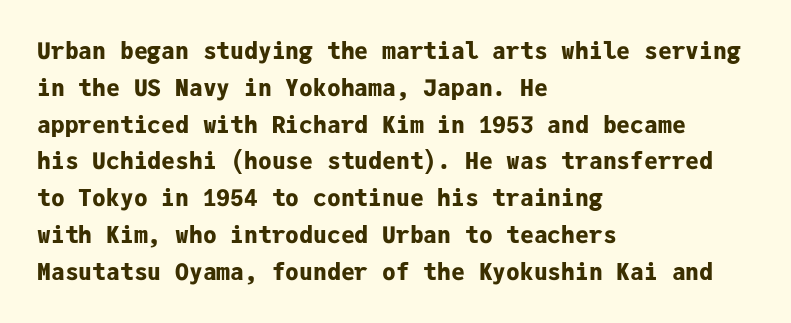
Q: Is the text bold? A: Yes.
Q: Is the text italic (slanted)? A: No, it is upright.
Q: Is the text underlined? A: No.
Q: How is the paragraph aligned? A: Left-aligned.
Q: Is the spacing between letters normal or unusually wide? A: Normal.
Q: Is the spacing between lines tight, normal or loose? A: Normal.
